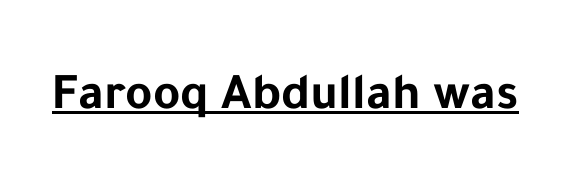
The image shows 52 px bold sans-serif type, upright; set normal letter spacing, underlined; low stroke contrast and a medium x-height.
